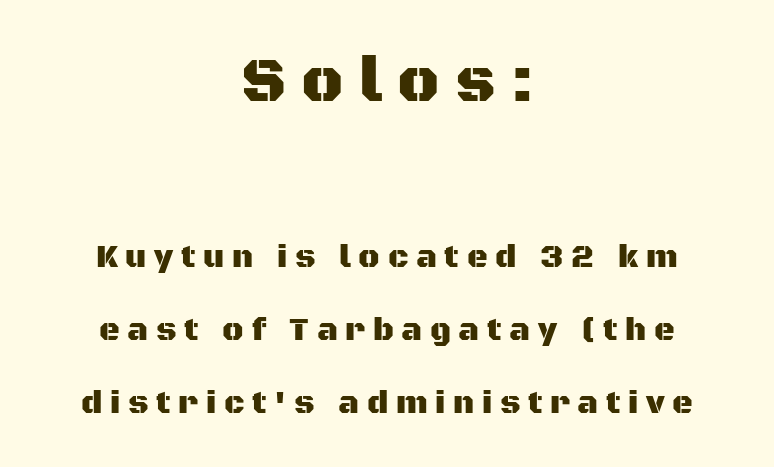
Is there any slant? The stems are plumb. Short and long lines alike share a common midpoint. Loosely led — the rows are spread out. Looks like regular typesetting: each glyph gets only the width it needs. Here the first block reads like a headline and the second like body copy.
